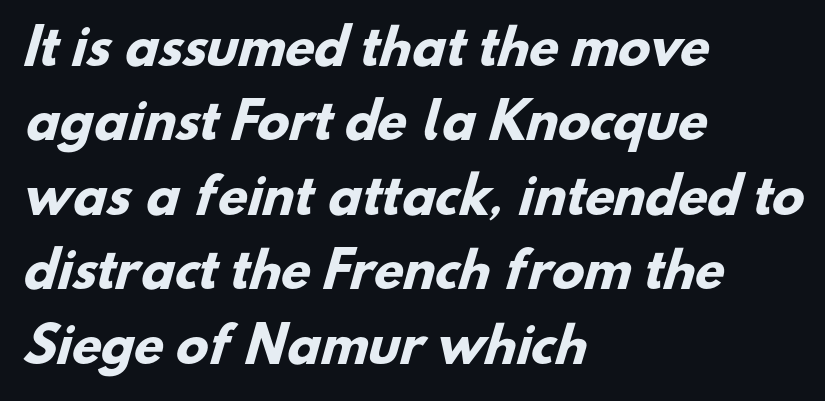
Here the designer chose a conventional face with non-uniform glyph widths. You could call the tracking neutral — neither tight nor loose. This is heavy type, rendered in bold. Vertical spacing — default. The zone under the glyphs is completely vacant.
